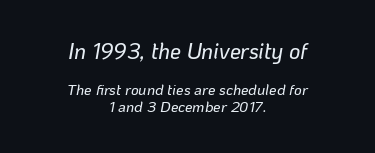
Q: Is the text italic (slanted)? A: Yes, it leans right by about 10 degrees.
Q: Is the text underlined? A: No.
Q: How is the paragraph aligned? A: Centered.
Q: Is the spacing between letters normal or unusually wide? A: Normal.
Q: Is the spacing between lines tight, normal or loose? A: Tight.
Q: Which block of text is set in a larger size, the first (top) or the second (bottom)? A: The first (top) one.
